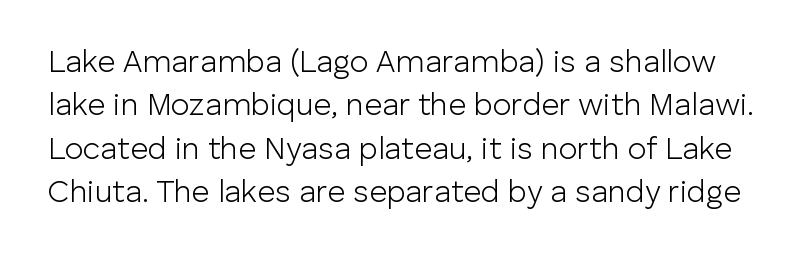
The zone under the glyphs is completely vacant. Character widths vary here, with narrow letters taking less room than wide ones. Is this a heavy cut? Hardly; it is regular or lighter. The letters sit at their default tracking, neither squeezed nor spread. Ascenders rise straight up at ninety degrees. Summary of vertical rhythm: regular, with standard interline spacing.
